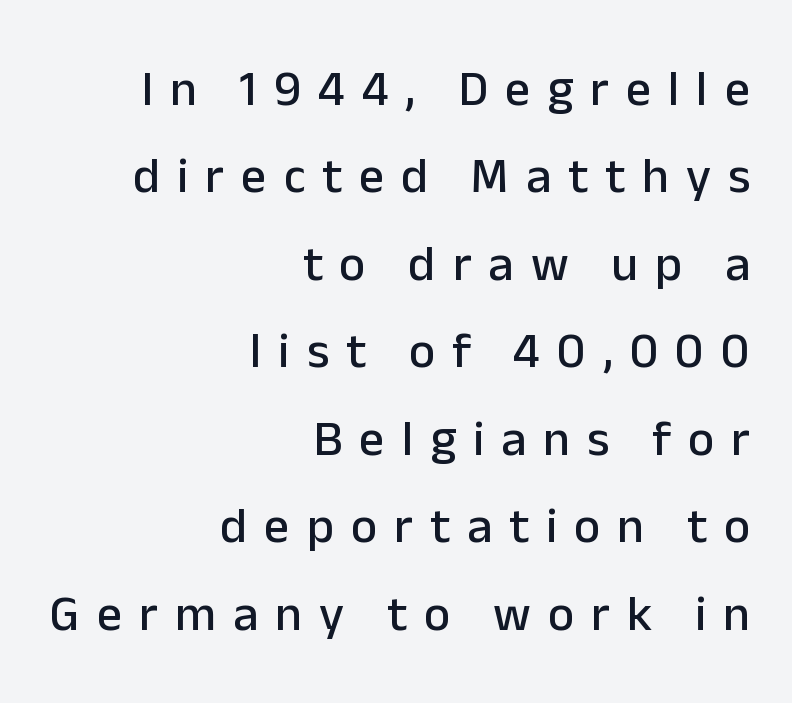
Q: Is the text italic (slanted)? A: No, it is upright.
Q: Is the typeface a serif or a sans-serif typeface? A: Sans-serif.
Q: Is the text underlined? A: No.
Q: How is the paragraph aligned? A: Right-aligned.
Q: Is the spacing between letters normal or unusually wide? A: Unusually wide.
Q: Width (condensed, normal, or wide)? A: Normal.
Q: Stroke contrast? A: Low.
Q: x-height? A: Medium.
Q: Monospaced? A: No.
